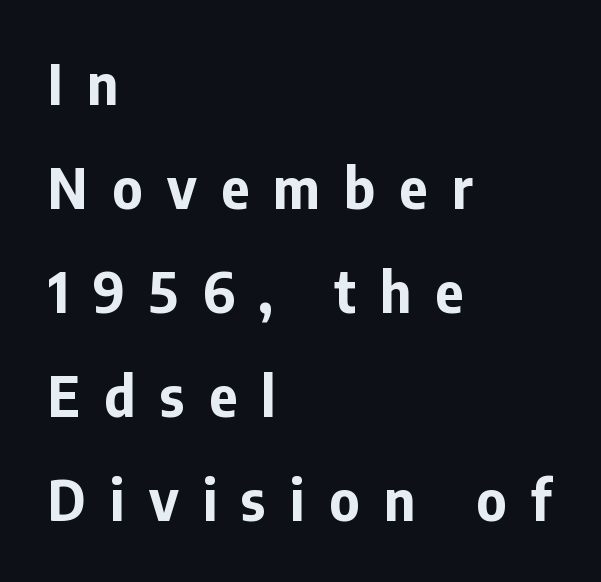
Q: Is the text bold? A: Yes.
Q: Is the text italic (slanted)? A: No, it is upright.
Q: Is the typeface a serif or a sans-serif typeface? A: Sans-serif.
Q: Is the text underlined? A: No.
Q: How is the paragraph aligned? A: Left-aligned.
Q: Is the spacing between letters normal or unusually wide? A: Unusually wide.
Q: Width (condensed, normal, or wide)? A: Normal.
Q: Stroke contrast? A: Low.
Q: x-height? A: Medium.
Q: Monospaced? A: No.
